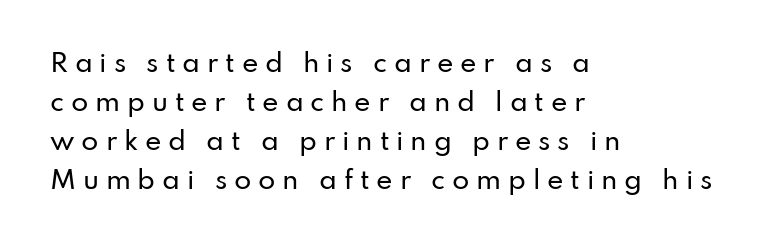
Interline gaps are of average width in this sample. Notice how the stems are strictly vertical — no italics here. A bare baseline throughout the passage. Substantial extra tracking has been applied to these lines. Every row of glyphs begins at an identical x-position on the left.
